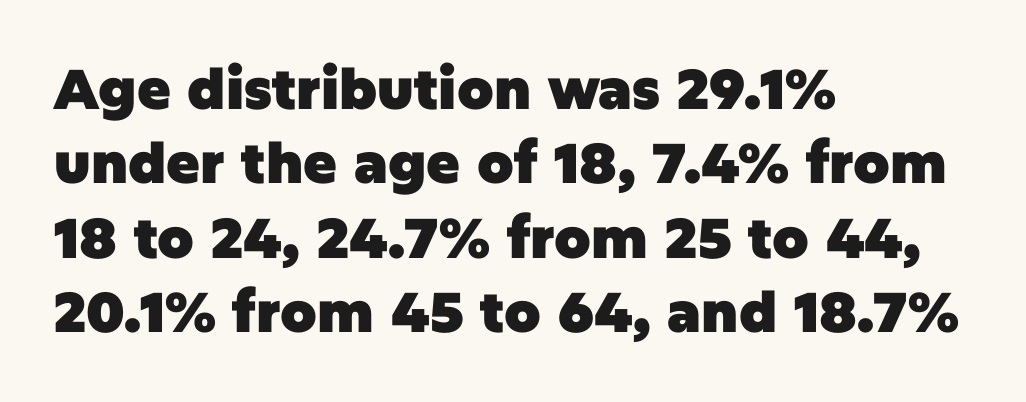
Every row of glyphs begins at an identical x-position on the left. Think of a printed novel: that variable character pitch is what you see here. The horizontal fit of the characters is conventional and even. These lines sit exactly where default settings would place them.
